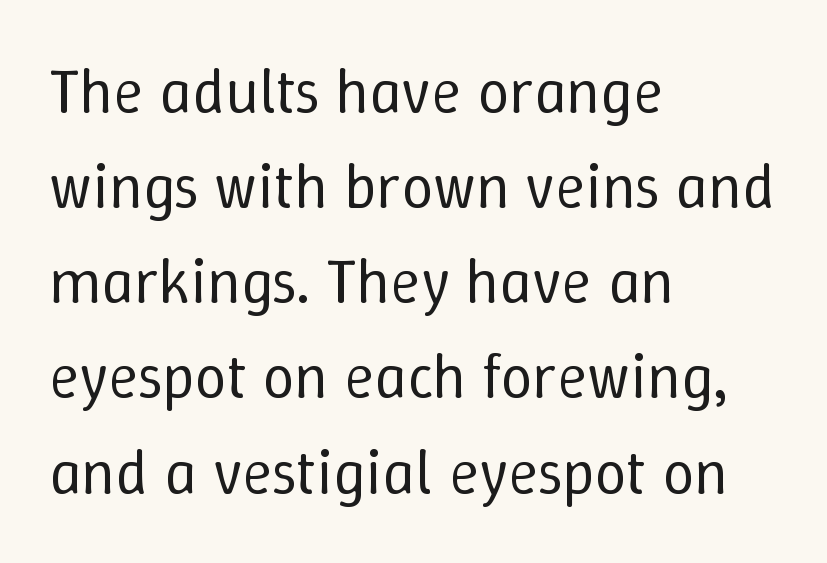
The image shows 63 px regular-weight type, upright; set left-aligned, normal line spacing (1.51x), normal letter spacing, not underlined; low stroke contrast and a medium x-height.
